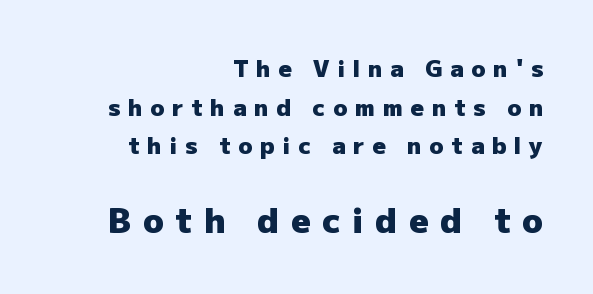
You could not count columns in this text — the font is proportionally spaced. Plain, unruled lines of type. The sample has been set heavy, in full bold. The letters carry no serifs — their stems end cleanly without finishing strokes. Honestly, the row spacing looks completely unremarkable. Does the lettering tilt? It doesn't — this is upright.
